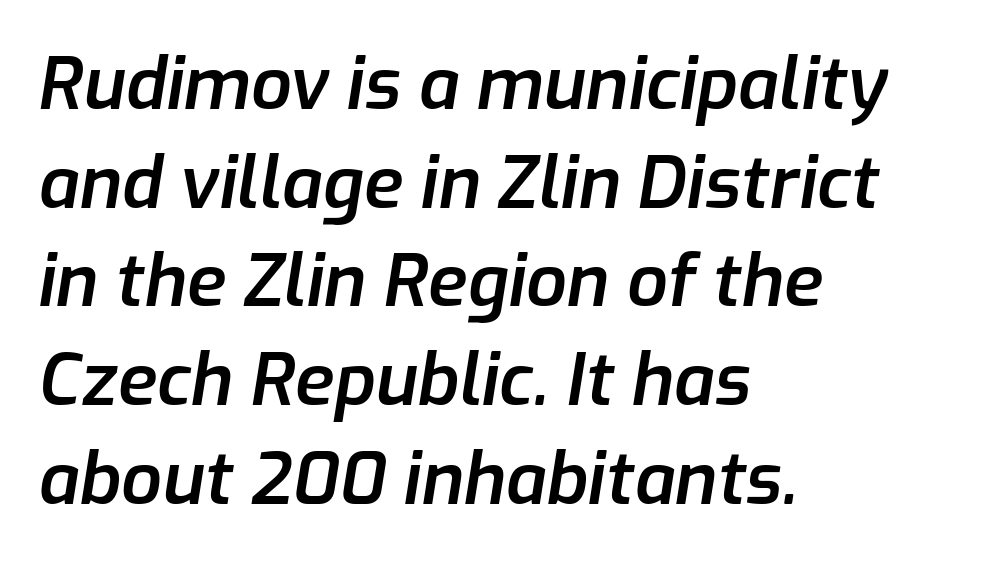
Q: Is the text bold? A: Semi-bold.
Q: Is the text italic (slanted)? A: Yes, it leans right by about 9 degrees.
Q: Is the text underlined? A: No.
Q: How is the paragraph aligned? A: Left-aligned.
Q: Is the spacing between letters normal or unusually wide? A: Normal.
Q: Is the spacing between lines tight, normal or loose? A: Normal.
Q: Width (condensed, normal, or wide)? A: Normal.
Q: Stroke contrast? A: Low.
Q: x-height? A: Medium.
Q: Monospaced? A: No.
